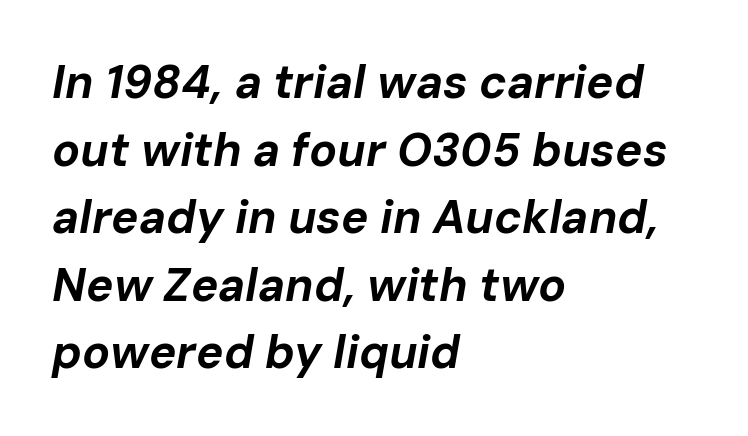
Q: Is the text bold? A: Yes.
Q: Is the text italic (slanted)? A: Yes, it leans right by about 10 degrees.
Q: Is the text underlined? A: No.
Q: How is the paragraph aligned? A: Left-aligned.
Q: Is the spacing between letters normal or unusually wide? A: Normal.
Q: Is the spacing between lines tight, normal or loose? A: Normal.
Q: Width (condensed, normal, or wide)? A: Normal.
Q: Stroke contrast? A: Low.
Q: x-height? A: Medium.
Q: Monospaced? A: No.
